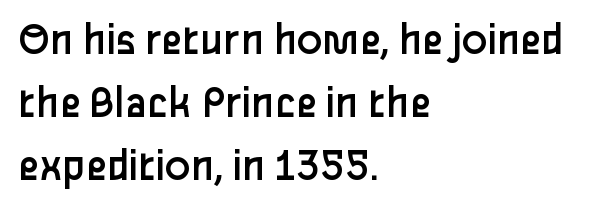
{"serif": "no", "italic": "no", "bold": "no", "weight": "regular", "width": "normal", "stroke_contrast": "low", "x_height": "medium", "monospaced": "no", "underline": "no", "align": "left", "line_spacing": "normal", "line_spacing_ratio": 1.34, "letter_spacing": "normal", "letter_spacing_em": 0.0, "glyph_px": 47}
